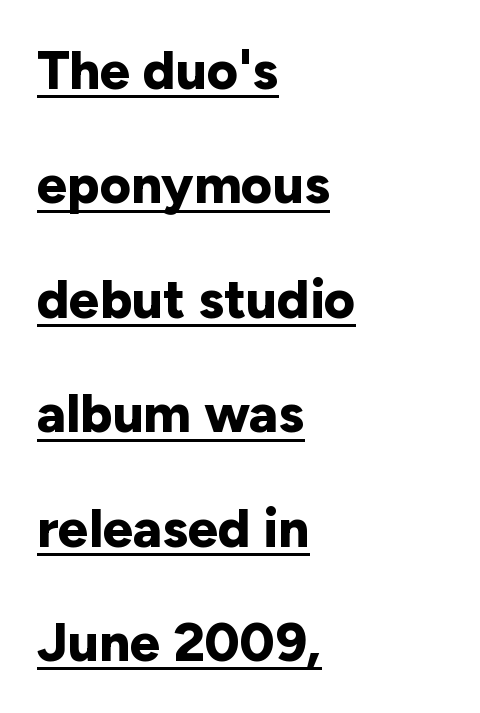
Q: Is the text bold? A: Yes.
Q: Is the text italic (slanted)? A: No, it is upright.
Q: Is the typeface a serif or a sans-serif typeface? A: Sans-serif.
Q: Is the text underlined? A: Yes.
Q: How is the paragraph aligned? A: Left-aligned.
Q: Is the spacing between letters normal or unusually wide? A: Normal.
Q: Is the spacing between lines tight, normal or loose? A: Loose.
Q: Width (condensed, normal, or wide)? A: Normal.
Q: Stroke contrast? A: Low.
Q: x-height? A: Medium.
Q: Monospaced? A: No.
